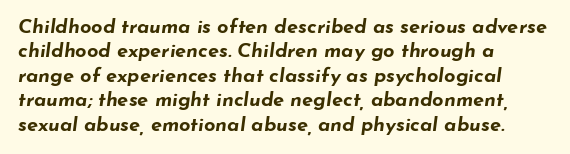
{"italic": "yes", "lean": "right", "slant_degrees": 7, "bold": "yes", "underline": "no", "align": "left", "line_spacing_ratio": 1.22, "letter_spacing": "normal", "letter_spacing_em": 0.0, "glyph_px": 20}
